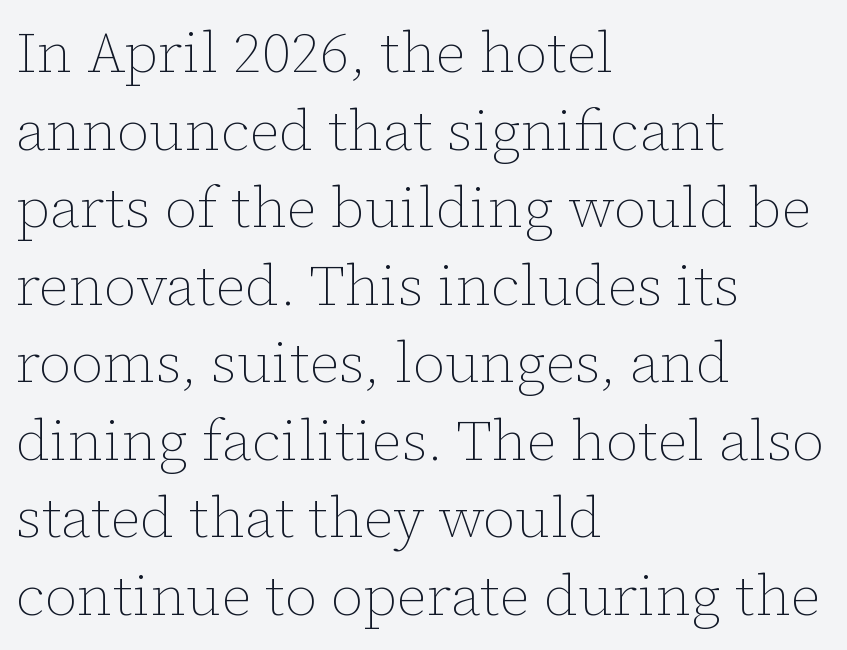
Tracking here is standard; glyphs follow each other at the usual distance. Is this a fixed-width face? No — the glyphs have proportional, varying widths. Regular leading. Glance below the letters and you will spot only blank space. No extra ink here — the face is not bold.
